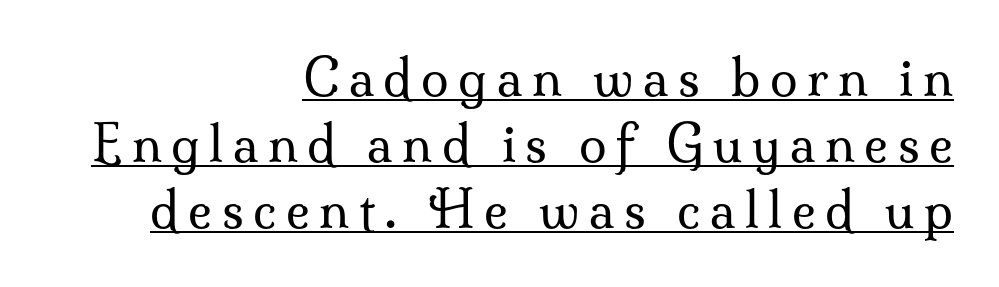
Q: Is the text bold? A: No.
Q: Is the text italic (slanted)? A: No, it is upright.
Q: Is the typeface a serif or a sans-serif typeface? A: Serif.
Q: Is the text underlined? A: Yes.
Q: How is the paragraph aligned? A: Right-aligned.
Q: Is the spacing between lines tight, normal or loose? A: Normal.
Q: Width (condensed, normal, or wide)? A: Normal.
Q: Stroke contrast? A: Medium.
Q: x-height? A: Small.
Q: Monospaced? A: No.
